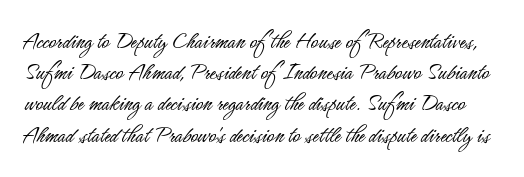
The image shows 25 px text type; set normal line spacing (1.25x), normal letter spacing, not underlined.
